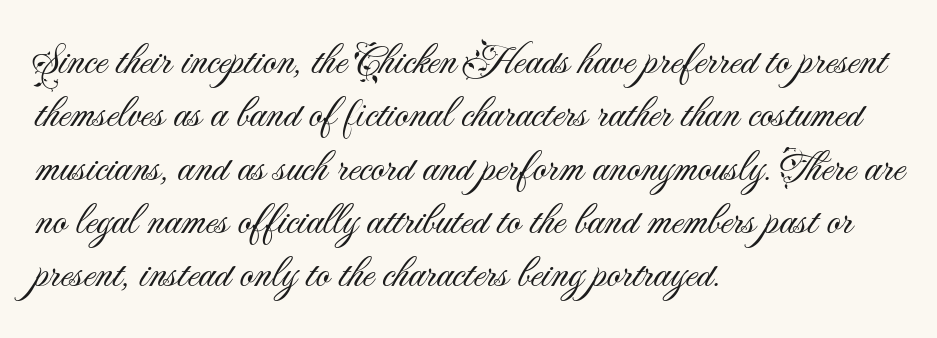
{"serif": "no", "bold": "no", "weight": "light", "width": "normal", "stroke_contrast": "medium", "x_height": "small", "monospaced": "no", "underline": "no", "align": "left", "line_spacing_ratio": 1.24, "letter_spacing": "normal", "letter_spacing_em": 0.0, "glyph_px": 43}
